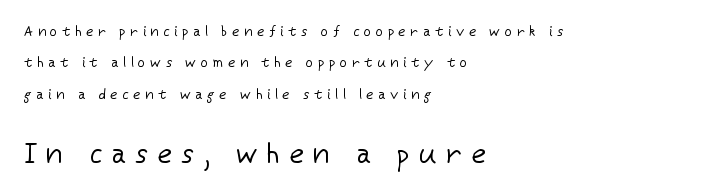
The image shows 28 px regular-weight sans-serif type, upright; set left-aligned, loose line spacing (2.24x), unusually wide letter spacing (+0.34 em), not underlined; the second (bottom) block is 2.0x larger; low stroke contrast and a medium x-height.
